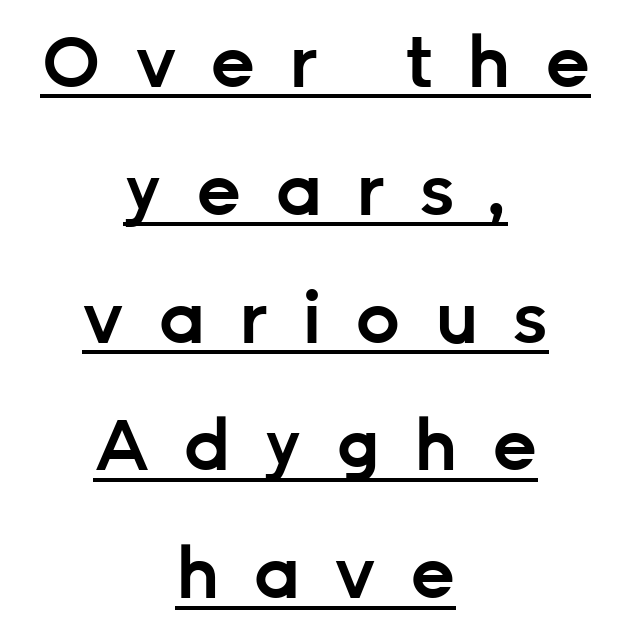
The image shows 71 px semibold sans-serif type, upright; set centered, line spacing 1.8x, unusually wide letter spacing (+0.47 em), underlined; low stroke contrast and a medium x-height.
